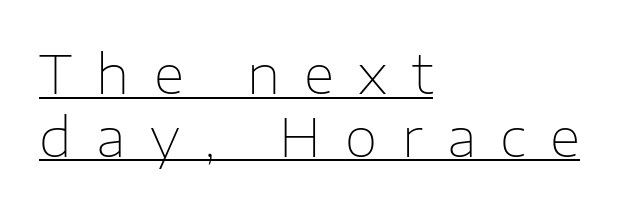
Q: Is the text bold? A: No.
Q: Is the text italic (slanted)? A: No, it is upright.
Q: Is the typeface a serif or a sans-serif typeface? A: Sans-serif.
Q: Is the text underlined? A: Yes.
Q: How is the paragraph aligned? A: Left-aligned.
Q: Is the spacing between letters normal or unusually wide? A: Unusually wide.
Q: Width (condensed, normal, or wide)? A: Normal.
Q: Stroke contrast? A: Low.
Q: x-height? A: Medium.
Q: Monospaced? A: No.
